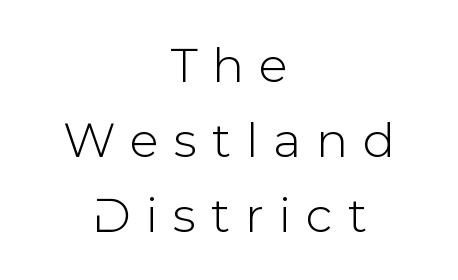
{"serif": "no", "italic": "no", "width": "normal", "stroke_contrast": "low", "x_height": "medium", "monospaced": "no", "underline": "no", "align": "center", "line_spacing": "normal", "line_spacing_ratio": 1.56, "letter_spacing": "wide", "letter_spacing_em": 0.31, "glyph_px": 48}
